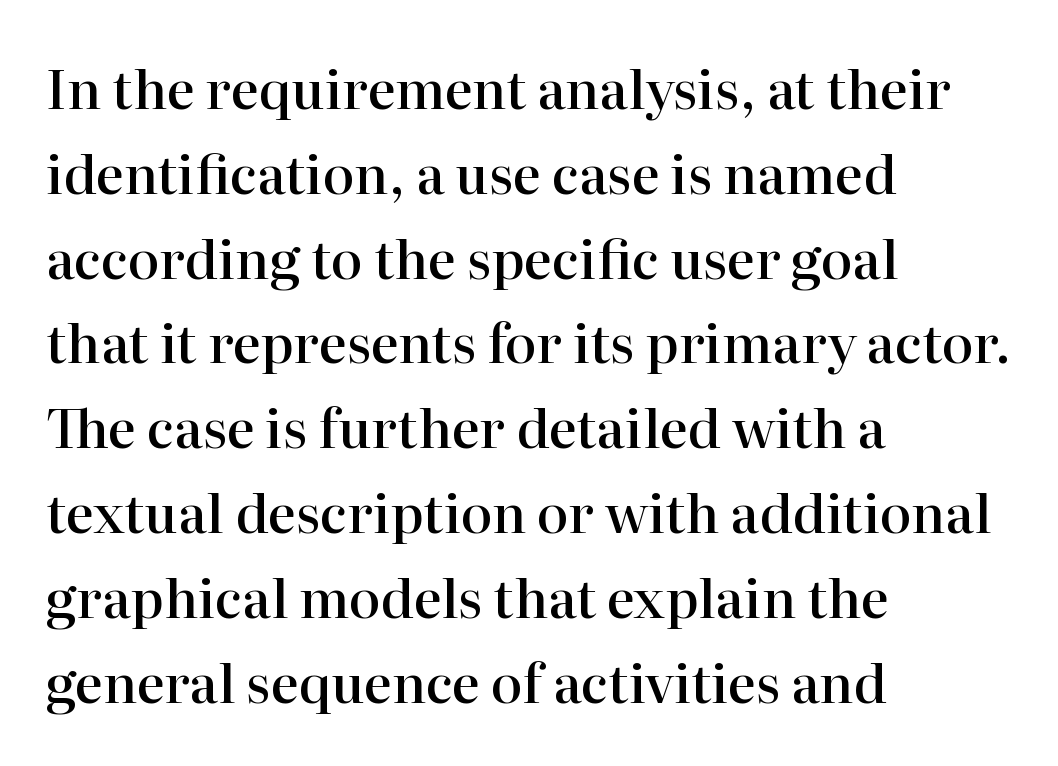
{"serif": "yes", "italic": "no", "bold": "semi", "weight": "semibold", "width": "normal", "stroke_contrast": "high", "x_height": "medium", "monospaced": "no", "underline": "no", "align": "left", "line_spacing": "normal", "line_spacing_ratio": 1.6, "letter_spacing": "normal", "letter_spacing_em": 0.0, "glyph_px": 53}
